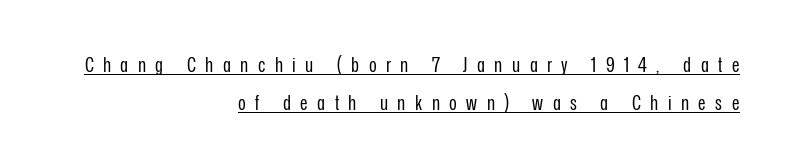
Q: Is the text bold? A: No.
Q: Is the text italic (slanted)? A: No, it is upright.
Q: Is the text underlined? A: Yes.
Q: How is the paragraph aligned? A: Right-aligned.
Q: Is the spacing between letters normal or unusually wide? A: Unusually wide.
